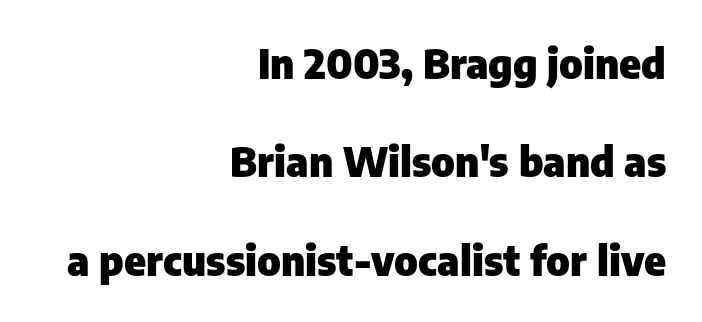
Q: Is the text bold? A: Yes.
Q: Is the text italic (slanted)? A: No, it is upright.
Q: Is the typeface a serif or a sans-serif typeface? A: Sans-serif.
Q: Is the text underlined? A: No.
Q: How is the paragraph aligned? A: Right-aligned.
Q: Is the spacing between letters normal or unusually wide? A: Normal.
Q: Is the spacing between lines tight, normal or loose? A: Loose.
Q: Width (condensed, normal, or wide)? A: Normal.
Q: Stroke contrast? A: Low.
Q: x-height? A: Medium.
Q: Monospaced? A: No.
